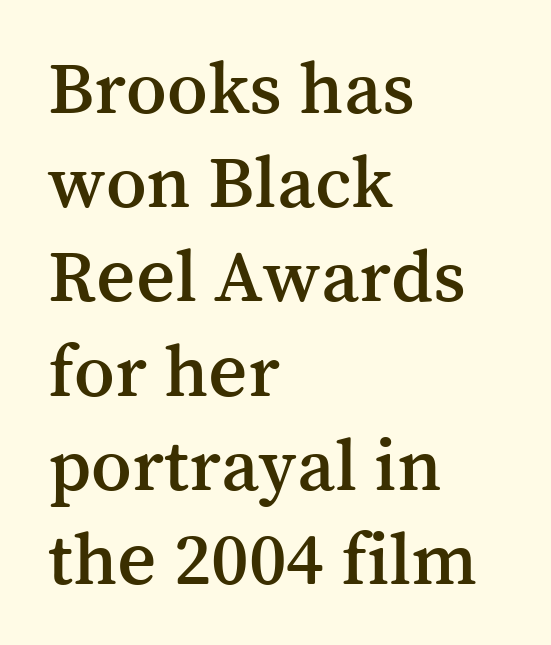
{"serif": "yes", "italic": "no", "width": "normal", "stroke_contrast": "medium", "x_height": "medium", "monospaced": "no", "underline": "no", "align": "left", "line_spacing_ratio": 1.24, "letter_spacing": "normal", "letter_spacing_em": 0.0, "glyph_px": 76}
